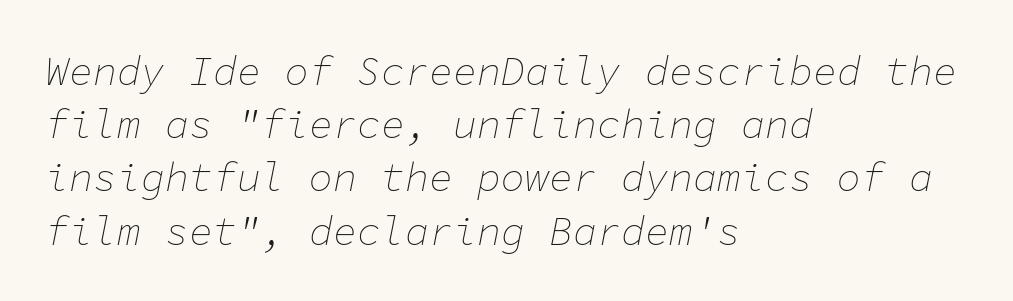
The rendering keeps characters at their native spacing. Descenders hang freely into open space. Line spacing here is normal. Leftover space on each line is placed entirely after the last word. The letters look calm and open, with moderate or lighter stems. The specimen reads as italic at a glance.
